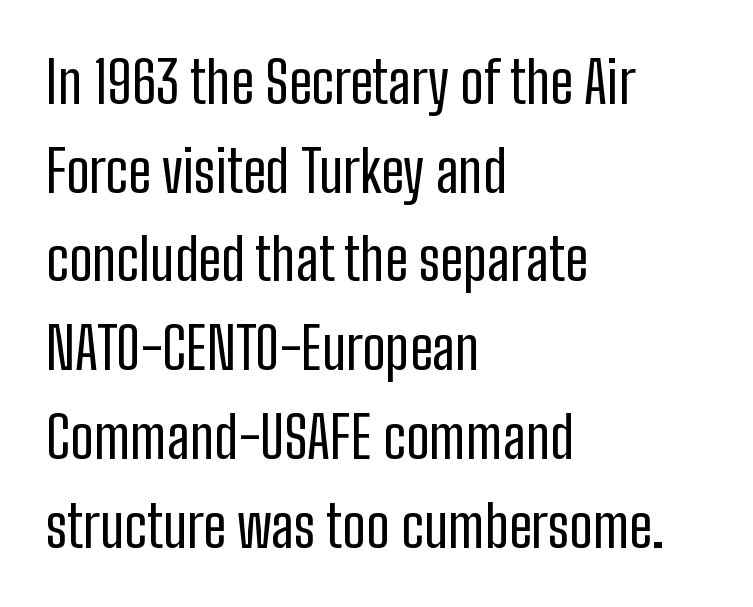
{"serif": "no", "italic": "no", "bold": "no", "weight": "regular", "width": "condensed", "stroke_contrast": "low", "x_height": "medium", "monospaced": "no", "underline": "no", "align": "left", "line_spacing": "normal", "line_spacing_ratio": 1.53, "letter_spacing": "normal", "letter_spacing_em": 0.0, "glyph_px": 58}
